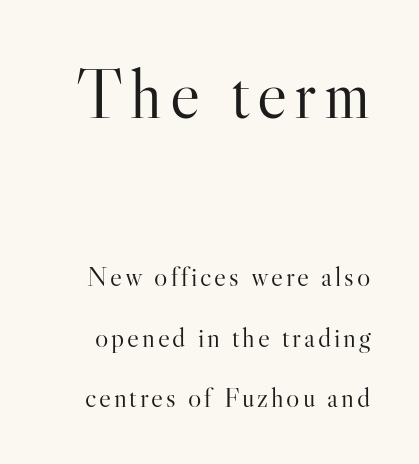
Q: Is the text bold? A: No.
Q: Is the text italic (slanted)? A: No, it is upright.
Q: Is the typeface a serif or a sans-serif typeface? A: Serif.
Q: Is the text underlined? A: No.
Q: Is the spacing between lines tight, normal or loose? A: Loose.
Q: Which block of text is set in a larger size, the first (top) or the second (bottom)? A: The first (top) one.
Q: Width (condensed, normal, or wide)? A: Normal.
Q: Stroke contrast? A: High.
Q: x-height? A: Small.
Q: Monospaced? A: No.
